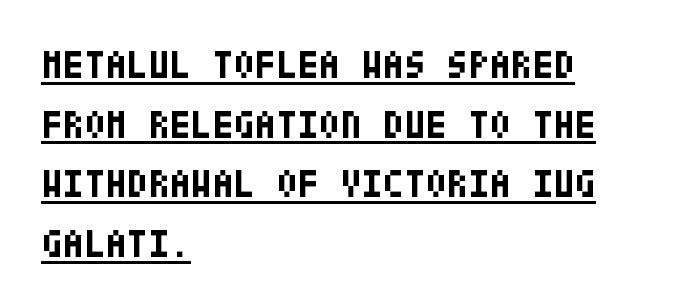
{"serif": "no", "italic": "no", "bold": "yes", "weight": "bold", "width": "condensed", "stroke_contrast": "low", "x_height": "large", "underline": "yes", "align": "left", "line_spacing": "normal", "line_spacing_ratio": 1.53, "letter_spacing": "normal", "letter_spacing_em": 0.0, "glyph_px": 39}
